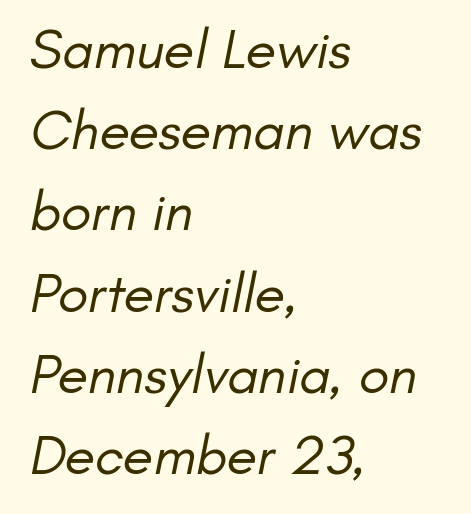
Q: Is the text bold? A: No.
Q: Is the typeface a serif or a sans-serif typeface? A: Sans-serif.
Q: Is the text underlined? A: No.
Q: How is the paragraph aligned? A: Left-aligned.
Q: Is the spacing between letters normal or unusually wide? A: Normal.
Q: Is the spacing between lines tight, normal or loose? A: Normal.
Q: Width (condensed, normal, or wide)? A: Normal.
Q: Stroke contrast? A: Low.
Q: x-height? A: Small.
Q: Monospaced? A: No.
